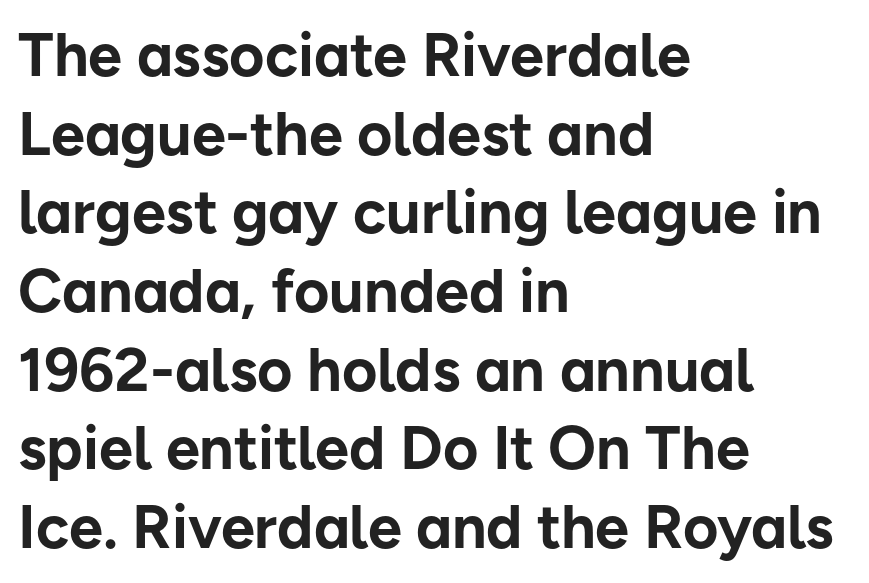
{"serif": "no", "italic": "no", "bold": "yes", "weight": "bold", "width": "normal", "stroke_contrast": "low", "x_height": "medium", "monospaced": "no", "underline": "no", "align": "left", "line_spacing": "normal", "line_spacing_ratio": 1.29, "letter_spacing": "normal", "letter_spacing_em": 0.0, "glyph_px": 61}
